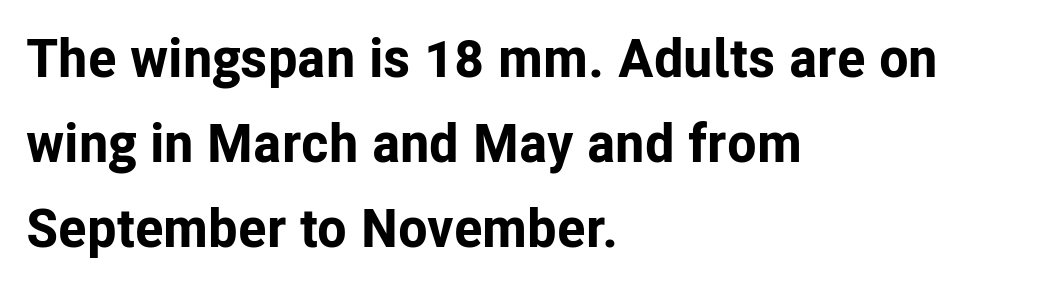
Notice how the stems are strictly vertical — no italics here. The lines sit at an ordinary, default distance from one another. Plenty of ink on the page — the face is bold. Line beginnings align vertically; line endings do not.
